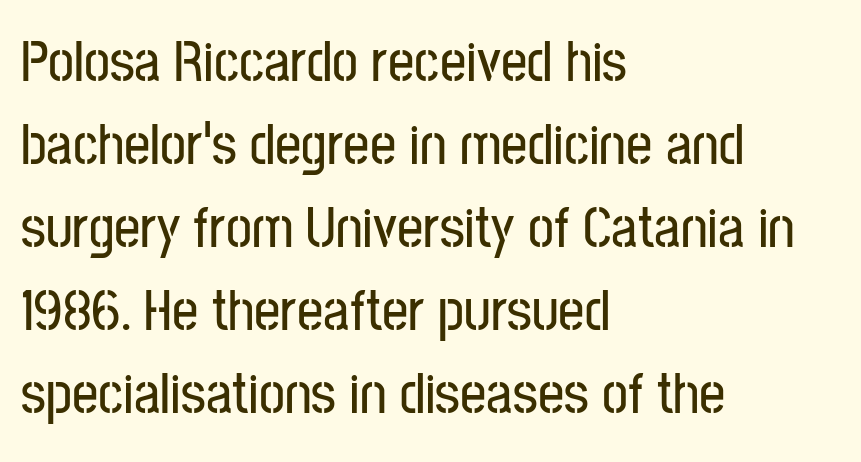
The image shows 58 px condensed sans-serif type, upright; set left-aligned, normal line spacing (1.43x), normal letter spacing, not underlined; low stroke contrast and a medium x-height.
